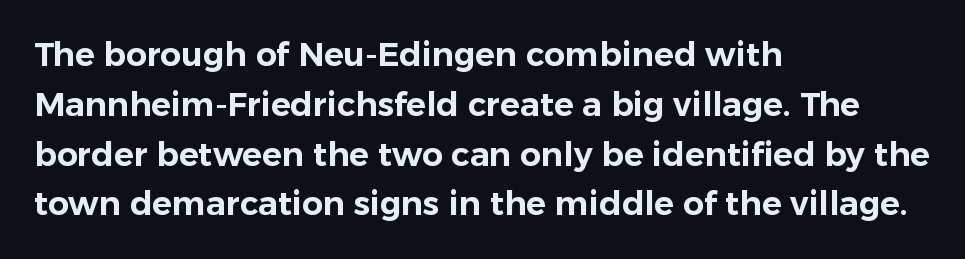
Proportional: the letters do not fall into vertical columns. A typesetter would call this leading conventional body-copy spacing. Underlining? Definitely not there. Designer's note — italics off, roman on. A classic flush-left, rag-right setting is used for this passage. What stands out about the letter spacing? Nothing — it is the standard amount.
